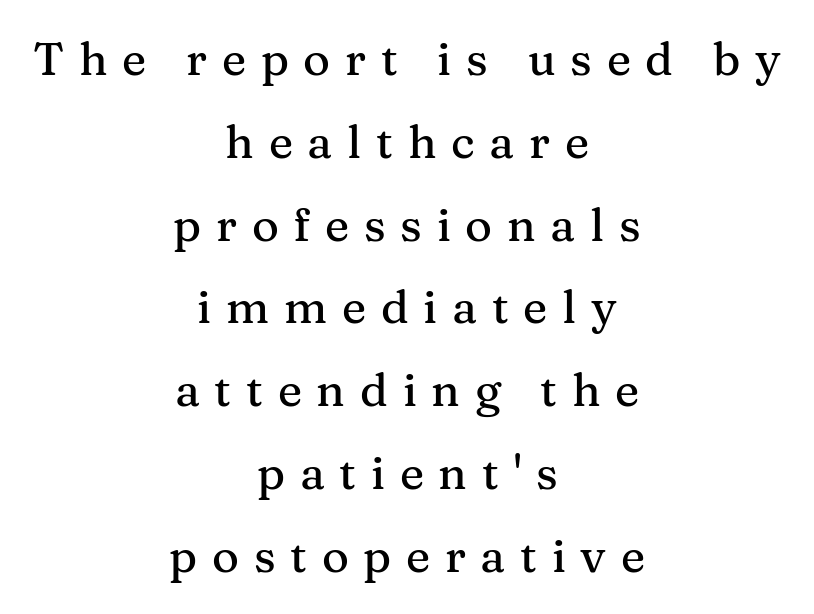
{"serif": "yes", "italic": "no", "width": "normal", "stroke_contrast": "medium", "x_height": "medium", "monospaced": "no", "underline": "no", "align": "center", "line_spacing_ratio": 1.8, "letter_spacing": "wide", "letter_spacing_em": 0.32, "glyph_px": 46}
